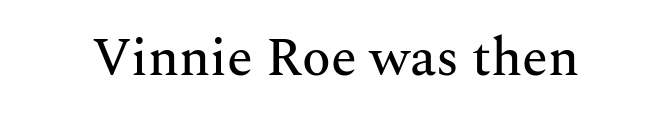
{"serif": "yes", "italic": "no", "width": "normal", "stroke_contrast": "medium", "x_height": "medium", "monospaced": "no", "underline": "no", "letter_spacing": "normal", "letter_spacing_em": 0.0, "glyph_px": 53}
